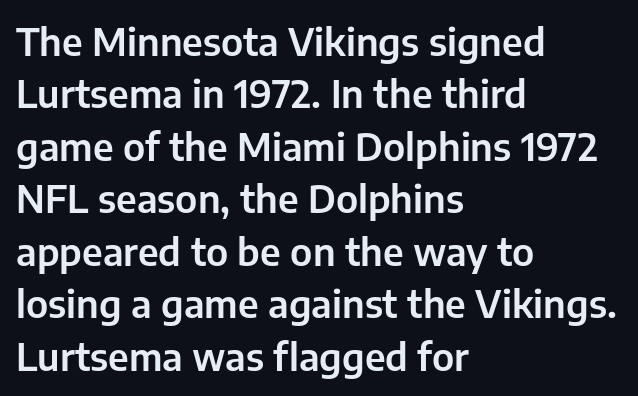
Q: Is the text italic (slanted)? A: No, it is upright.
Q: Is the typeface a serif or a sans-serif typeface? A: Sans-serif.
Q: Is the text underlined? A: No.
Q: How is the paragraph aligned? A: Left-aligned.
Q: Is the spacing between letters normal or unusually wide? A: Normal.
Q: Is the spacing between lines tight, normal or loose? A: Normal.
Q: Width (condensed, normal, or wide)? A: Normal.
Q: Stroke contrast? A: Low.
Q: x-height? A: Medium.
Q: Monospaced? A: No.
